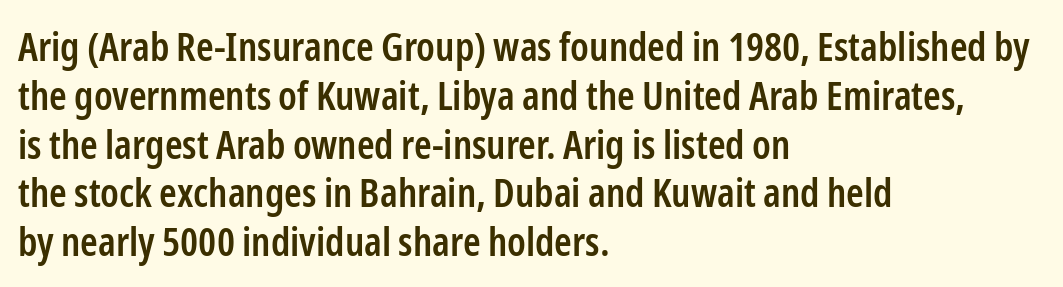
The image shows 40 px semibold, condensed sans-serif type, upright; set left-aligned, line spacing 1.22x, normal letter spacing, not underlined; low stroke contrast and a medium x-height.
